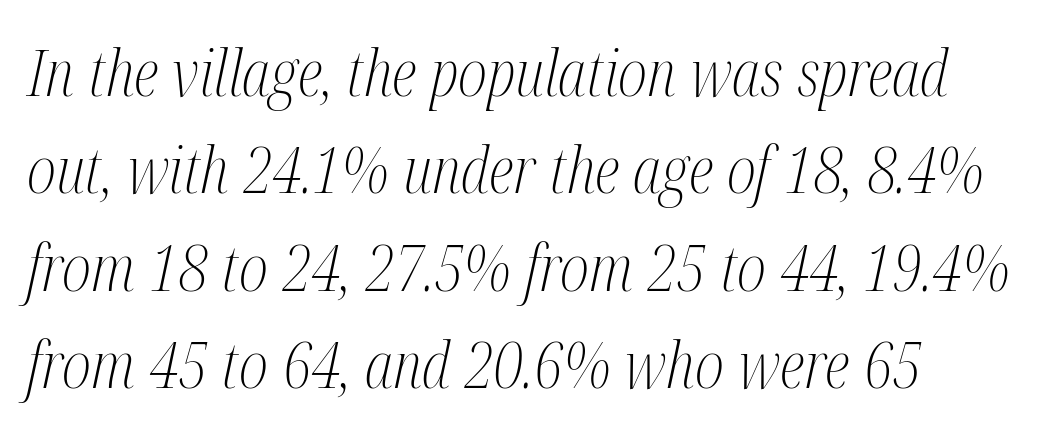
The image shows 64 px light, condensed serif type, italic (leaning right); set normal line spacing (1.52x), normal letter spacing, not underlined; medium stroke contrast and a medium x-height.
